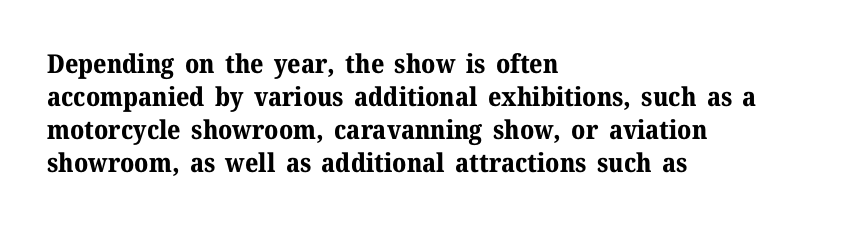
The image shows 26 px bold type, upright; set left-aligned, normal line spacing (1.27x), normal letter spacing, not underlined.
